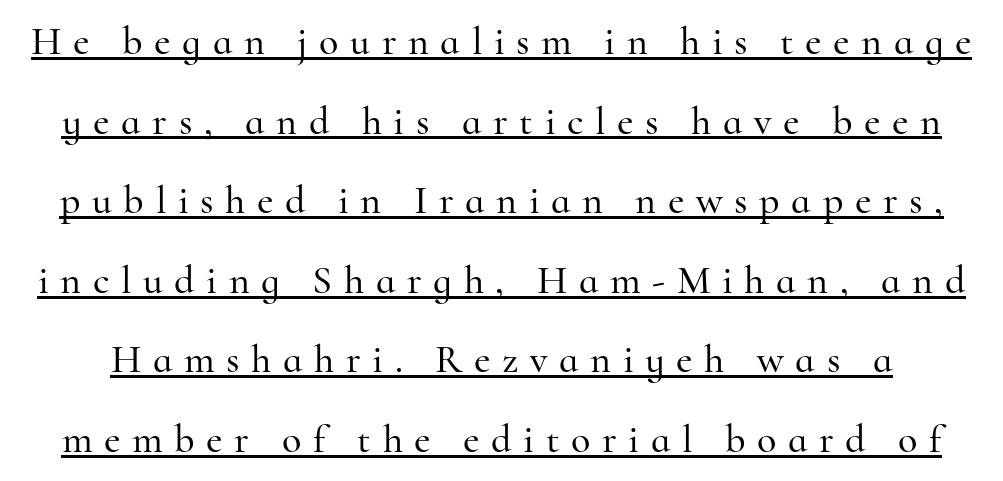
The image shows 40 px serif type, upright; set loose line spacing (1.99x), unusually wide letter spacing (+0.29 em), underlined; high stroke contrast and a small x-height.
